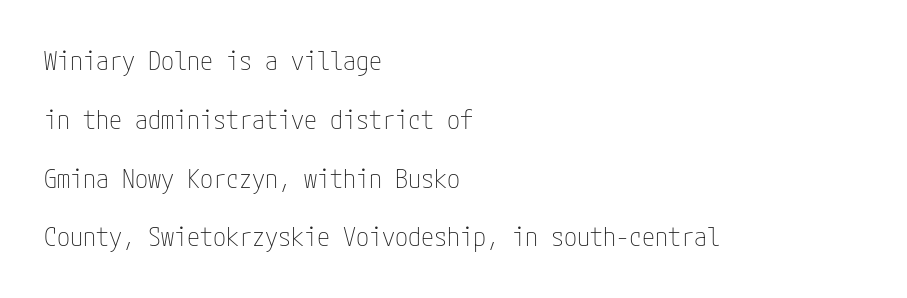
{"italic": "no", "bold": "no", "underline": "no", "align": "left", "line_spacing": "loose", "line_spacing_ratio": 2.26, "letter_spacing": "normal", "letter_spacing_em": 0.0, "glyph_px": 26}
